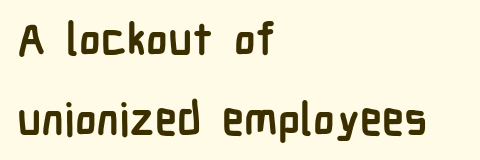
The image shows 45 px semibold, condensed sans-serif type, upright; set left-aligned, line spacing 1.78x, normal letter spacing, not underlined; low stroke contrast and a medium x-height.
